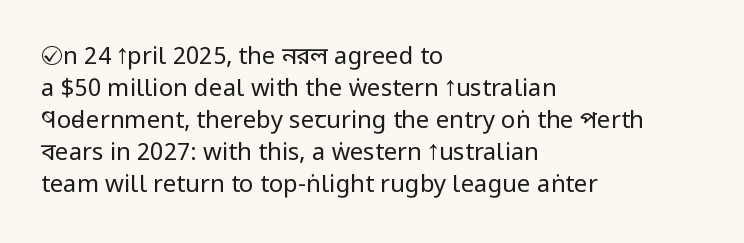
The image shows 24 px text type, upright; set left-aligned, normal line spacing (1.33x), normal letter spacing, not underlined.
